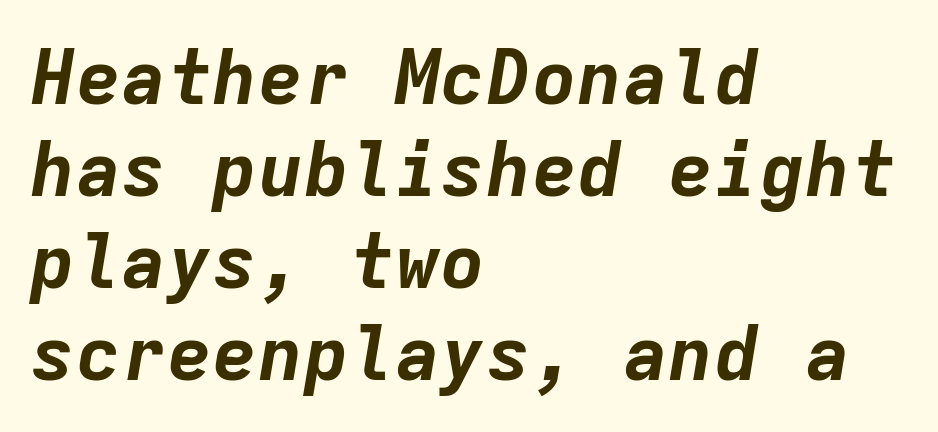
The gap between lines stays unmarked. The glyphs look as if they've been sheared to an angle. What stands out about the letter spacing? Nothing — it is the standard amount. Think of a typewriter: that constant character pitch is what you see here.
